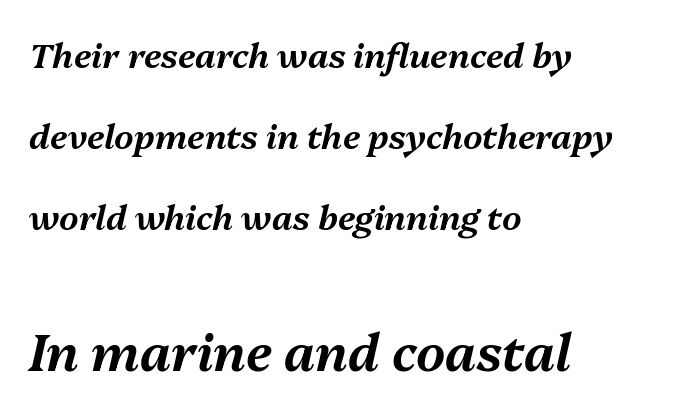
The image shows 51 px text type, italic (leaning right); set left-aligned, loose line spacing (2.38x), normal letter spacing, not underlined; the second (bottom) block is 1.5x larger; medium stroke contrast and a medium x-height.
